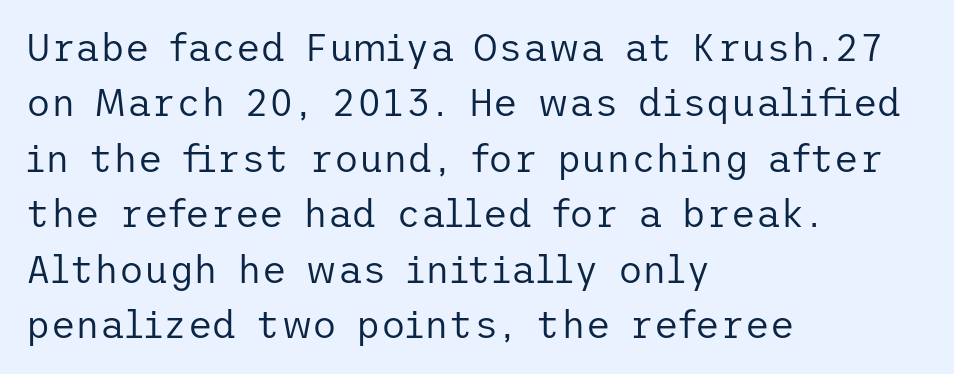
These lines are composed in type without serifs. You can tell it's not italic because the verticals are truly vertical. Caption: standard tracking, unaltered. Heft: none added — not bold. Anything drawn beneath the words? Only blank space.
